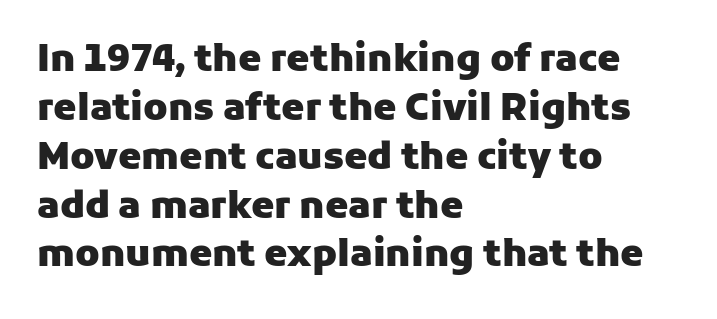
The image shows 37 px heavy sans-serif type, upright; set left-aligned, normal line spacing (1.32x), normal letter spacing, not underlined; low stroke contrast and a medium x-height.
